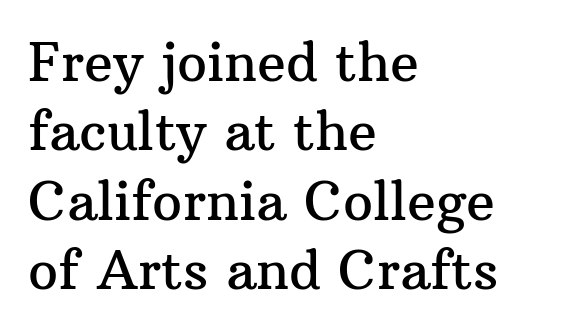
The image shows 53 px serif type, upright; set left-aligned, normal line spacing (1.31x), normal letter spacing, not underlined; medium stroke contrast and a medium x-height.
